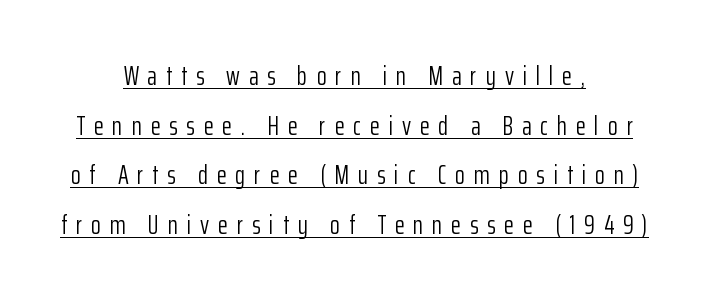
The image shows 26 px text type, upright; set centered, loose line spacing (1.91x), unusually wide letter spacing (+0.34 em), underlined.
